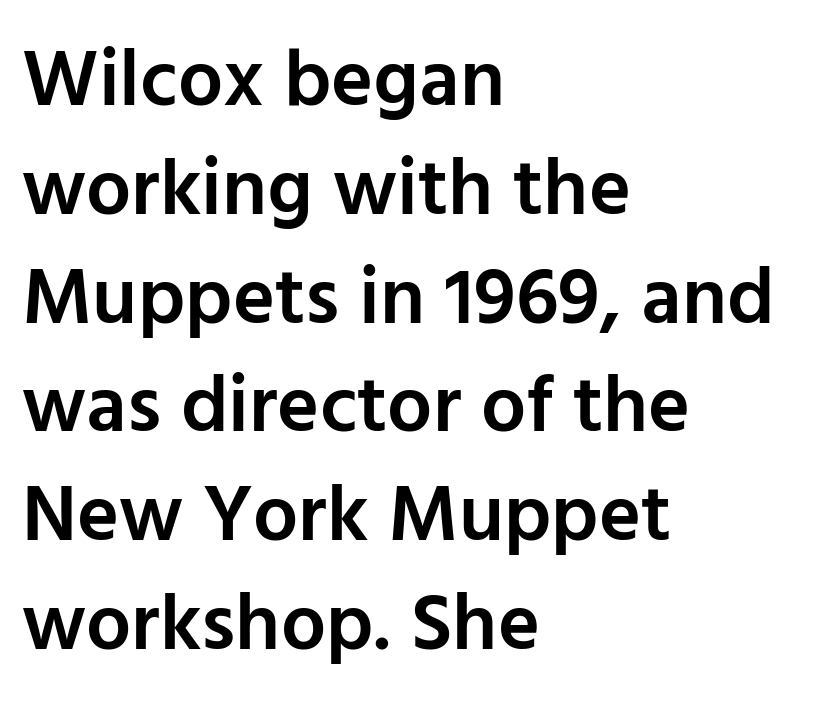
{"serif": "no", "italic": "no", "bold": "semi", "weight": "semibold", "width": "normal", "stroke_contrast": "low", "x_height": "medium", "monospaced": "no", "underline": "no", "align": "left", "line_spacing": "normal", "line_spacing_ratio": 1.36, "letter_spacing": "normal", "letter_spacing_em": 0.0, "glyph_px": 80}
